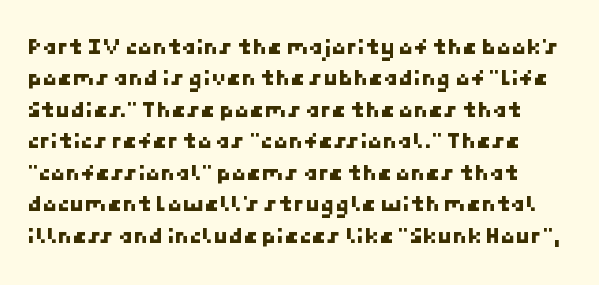
{"underline": "no", "line_spacing": "normal", "line_spacing_ratio": 1.31, "letter_spacing": "normal", "letter_spacing_em": 0.0, "glyph_px": 24}
